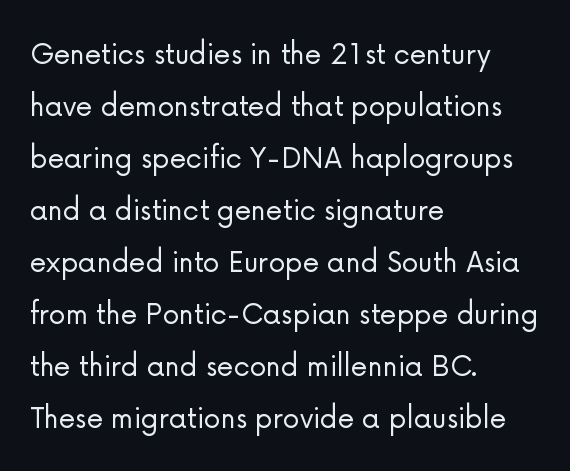
{"serif": "no", "italic": "no", "bold": "no", "weight": "light", "width": "normal", "stroke_contrast": "low", "x_height": "medium", "monospaced": "no", "underline": "no", "align": "left", "line_spacing": "normal", "line_spacing_ratio": 1.53, "letter_spacing": "normal", "letter_spacing_em": 0.0, "glyph_px": 34}
